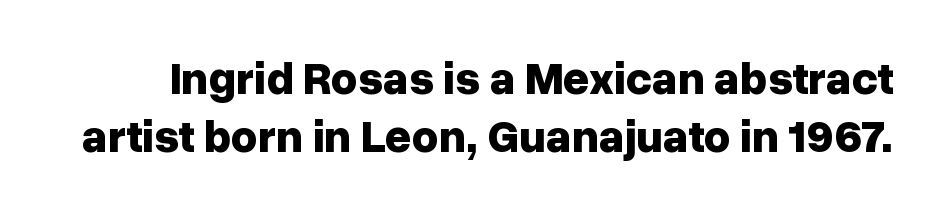
Quick note: underline off. This sample has the flowing, uneven cadence of proportional lettering. The gaps between neighbouring characters are ordinary and unremarkable. Nope, not italic — everything's standing straight.
